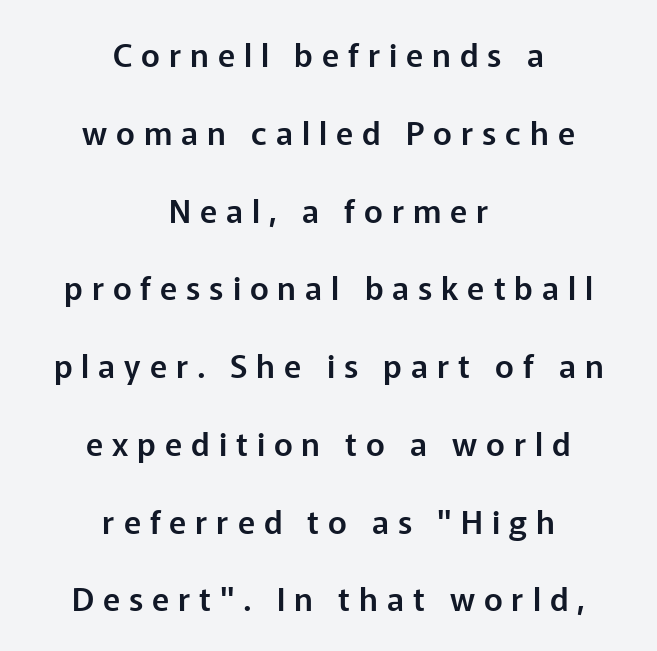
Q: Is the text italic (slanted)? A: No, it is upright.
Q: Is the typeface a serif or a sans-serif typeface? A: Sans-serif.
Q: Is the text underlined? A: No.
Q: How is the paragraph aligned? A: Centered.
Q: Is the spacing between letters normal or unusually wide? A: Unusually wide.
Q: Is the spacing between lines tight, normal or loose? A: Loose.
Q: Width (condensed, normal, or wide)? A: Normal.
Q: Stroke contrast? A: Low.
Q: x-height? A: Medium.
Q: Monospaced? A: No.
